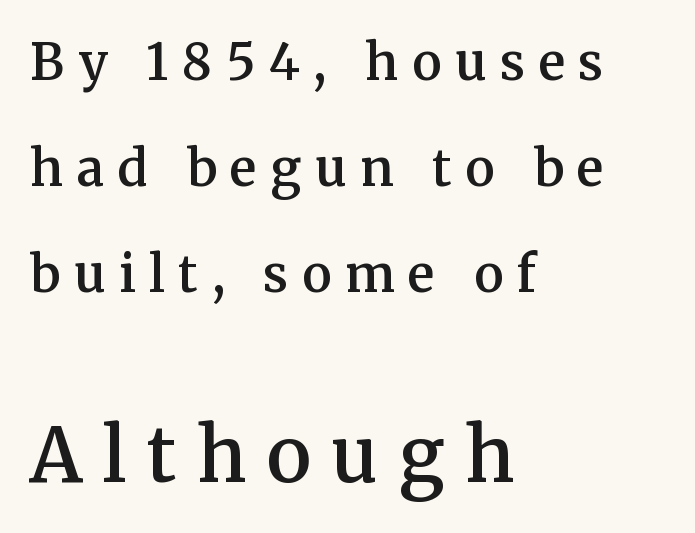
{"serif": "yes", "italic": "no", "bold": "semi", "weight": "semibold", "width": "normal", "stroke_contrast": "medium", "x_height": "medium", "monospaced": "no", "underline": "no", "align": "left", "line_spacing": "loose", "line_spacing_ratio": 2.12, "letter_spacing": "wide", "letter_spacing_em": 0.27, "larger_block": "second", "size_ratio": 1.5, "glyph_px": 75}
